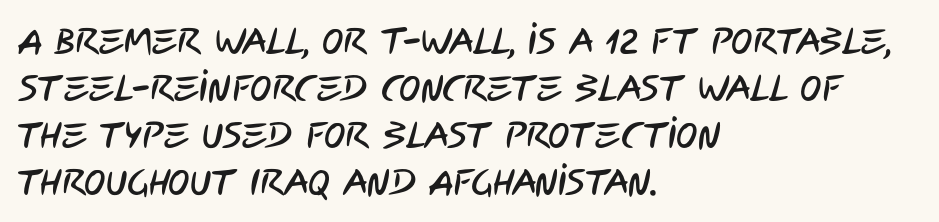
Q: Is the typeface a serif or a sans-serif typeface? A: Sans-serif.
Q: Is the text underlined? A: No.
Q: How is the paragraph aligned? A: Left-aligned.
Q: Is the spacing between letters normal or unusually wide? A: Normal.
Q: Is the spacing between lines tight, normal or loose? A: Normal.
Q: Width (condensed, normal, or wide)? A: Condensed.
Q: Stroke contrast? A: Low.
Q: x-height? A: Large.
Q: Monospaced? A: No.
